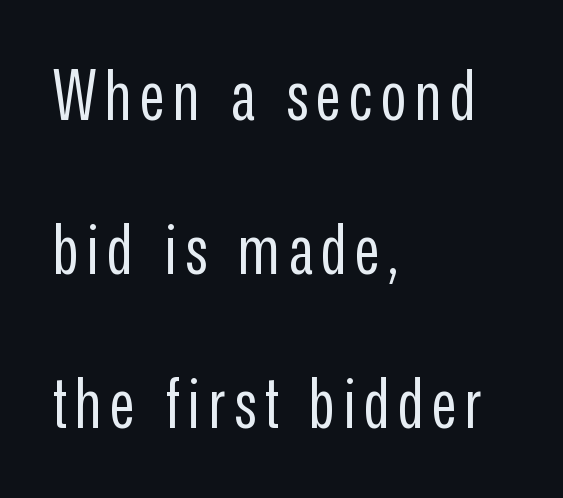
The image shows 69 px regular-weight, condensed sans-serif type, upright; set left-aligned, loose line spacing (2.23x), not underlined; low stroke contrast and a medium x-height.
